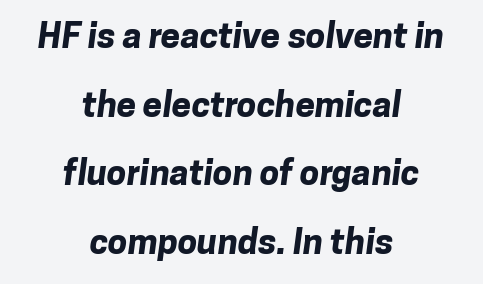
The area under the type is left untouched. Students, note that the glyphs here touch the page at normal intervals. A great deal of white space separates one row of letters from the next. Is this a sans? Yes — the strokes have no serifs. Here the designer chose a conventional face with non-uniform glyph widths. A dark, heavy texture on the line: the type is bold.
